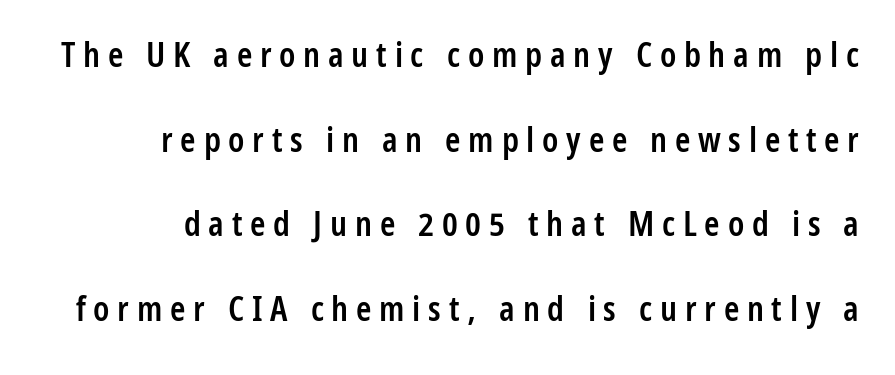
The image shows 35 px semibold, condensed sans-serif type, upright; set right-aligned, loose line spacing (2.42x), unusually wide letter spacing (+0.22 em), not underlined; low stroke contrast and a medium x-height.
